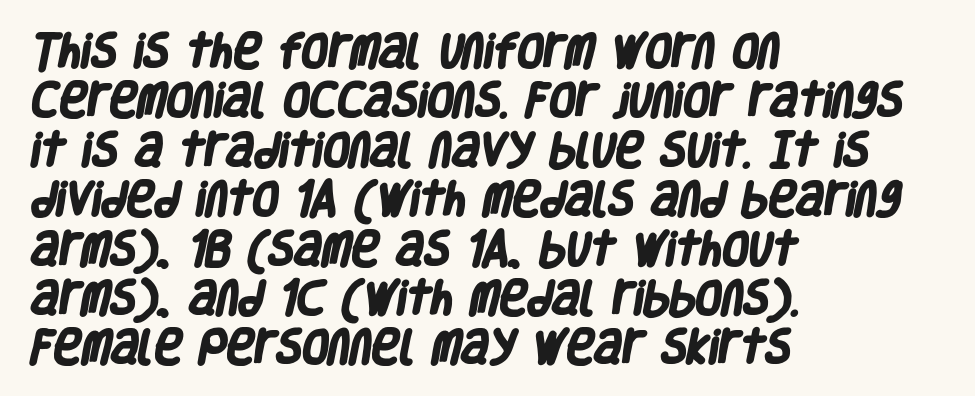
{"serif": "no", "bold": "yes", "weight": "heavy", "width": "condensed", "stroke_contrast": "low", "x_height": "large", "monospaced": "no", "underline": "no", "align": "left", "line_spacing": "normal", "line_spacing_ratio": 1.3, "letter_spacing": "normal", "letter_spacing_em": 0.0, "glyph_px": 38}
